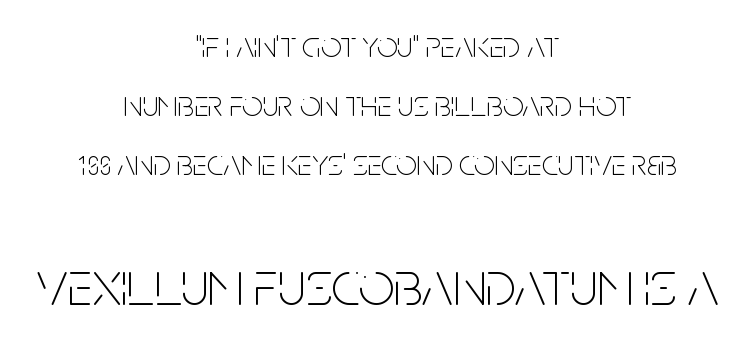
The compositor balanced each line on the midline. Each letter keeps its own natural width here, so spacing adapts to shape. The passage shown is typeset with a sans-serif family. The rendering enlarges the type as you move from the upper chunk to the lower. Think standard paragraph weight, or any step lighter than that.
